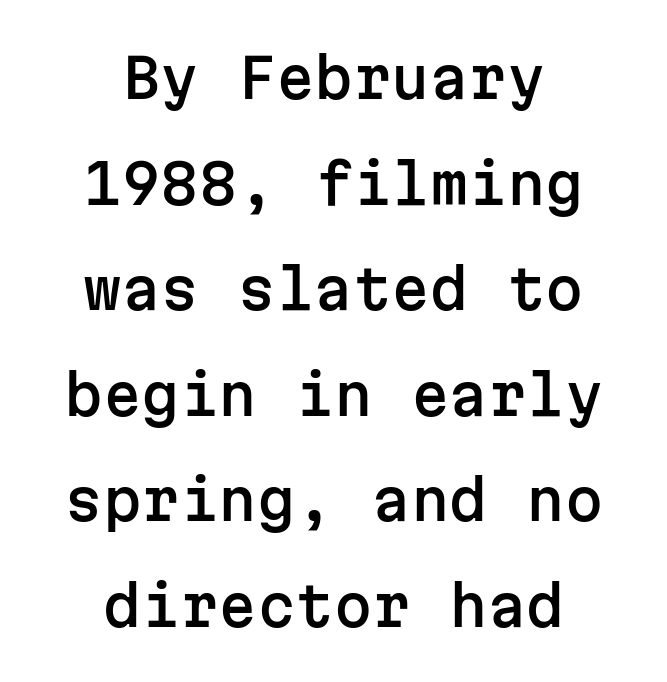
The image shows 55 px sans-serif type, upright, monospaced; set centered, loose line spacing (1.92x), normal letter spacing, not underlined; low stroke contrast and a medium x-height.
